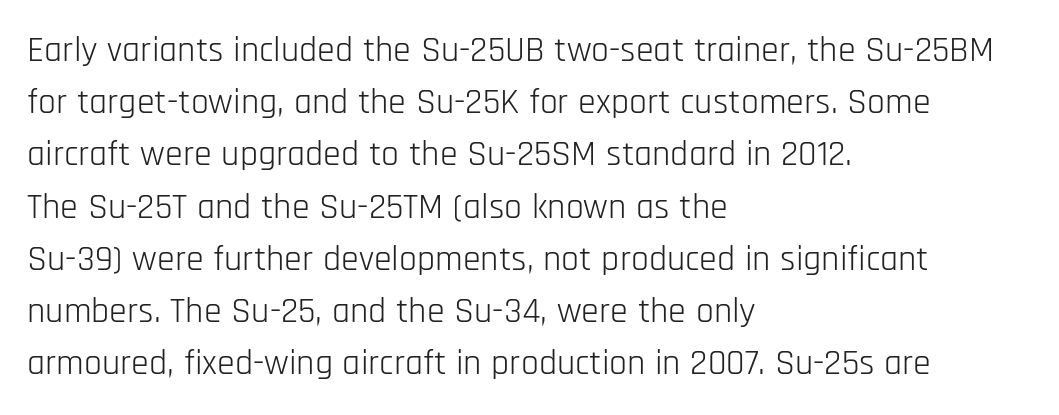
This sample has the flowing, uneven cadence of proportional lettering. Each line starts at the same left margin while the right side varies. The specimen reads as upright at a glance. Glance below the letters and you will spot only blank space. Reading down the column, the eye jumps a familiar distance to each next line. The letters sit at their default tracking, neither squeezed nor spread.
